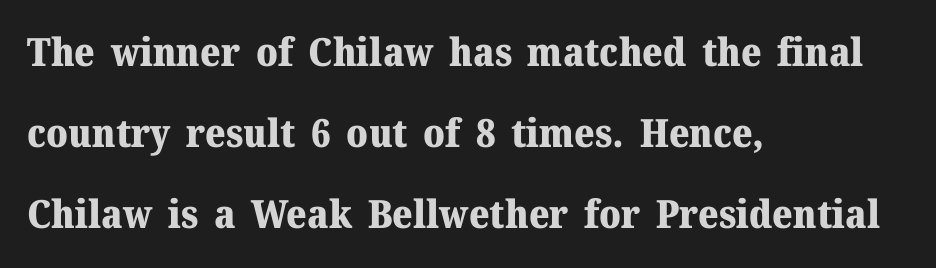
The image shows 39 px heavy serif type, upright; set left-aligned, loose line spacing (2.08x), normal letter spacing, not underlined; medium stroke contrast and a medium x-height.
